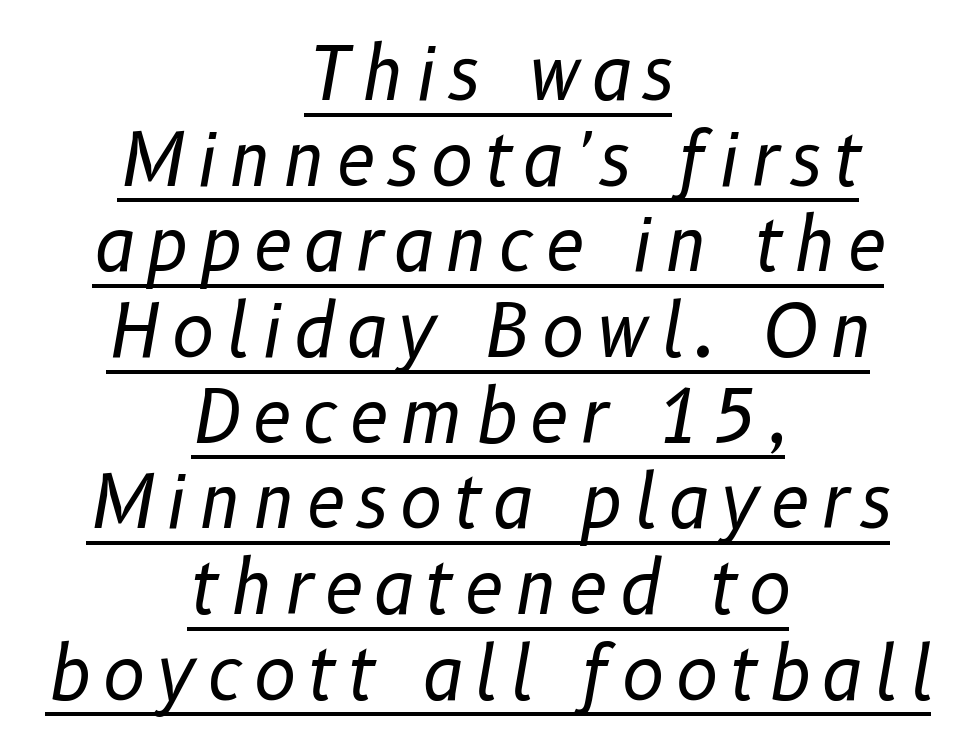
{"italic": "yes", "lean": "right", "slant_degrees": 10, "bold": "no", "weight": "regular", "width": "normal", "stroke_contrast": "low", "x_height": "medium", "monospaced": "no", "underline": "yes", "align": "center", "line_spacing_ratio": 1.19, "glyph_px": 72}
